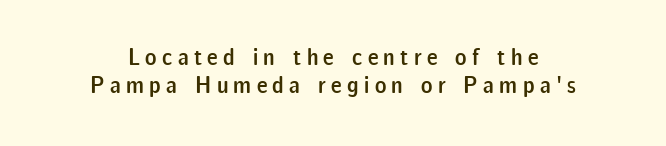
The image shows 24 px text type, upright; set centered, line spacing 1.17x, unusually wide letter spacing (+0.22 em), not underlined.
